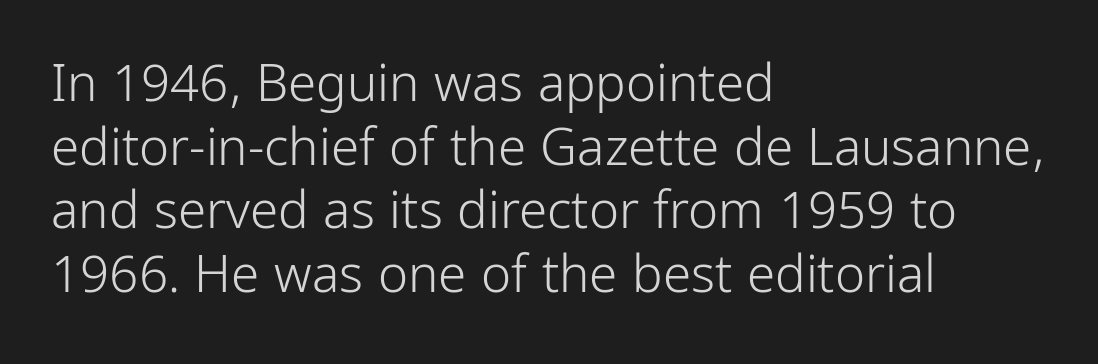
Q: Is the text bold? A: No.
Q: Is the text italic (slanted)? A: No, it is upright.
Q: Is the typeface a serif or a sans-serif typeface? A: Sans-serif.
Q: Is the text underlined? A: No.
Q: How is the paragraph aligned? A: Left-aligned.
Q: Is the spacing between letters normal or unusually wide? A: Normal.
Q: Is the spacing between lines tight, normal or loose? A: Normal.
Q: Width (condensed, normal, or wide)? A: Condensed.
Q: Stroke contrast? A: Low.
Q: x-height? A: Medium.
Q: Monospaced? A: No.
